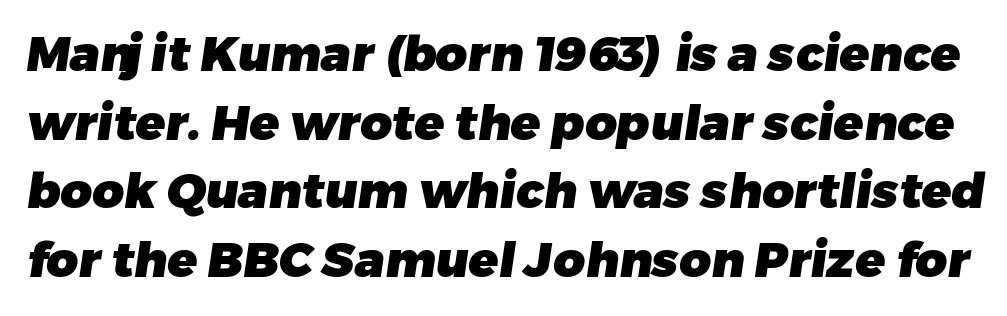
The image shows 49 px heavy sans-serif type; set normal line spacing (1.4x), normal letter spacing, not underlined; low stroke contrast and a medium x-height.
